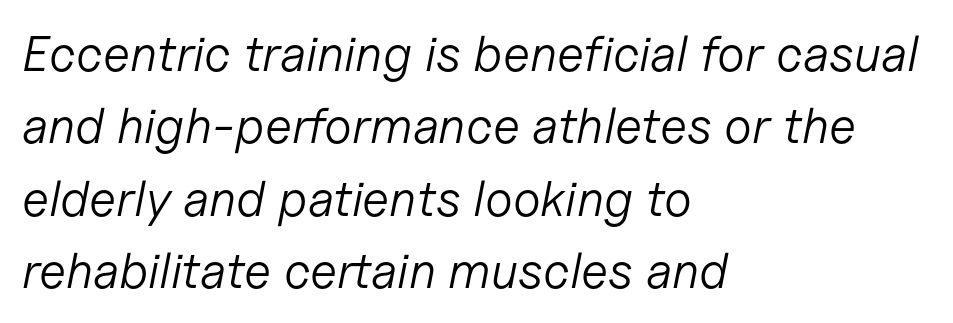
{"italic": "yes", "lean": "right", "slant_degrees": 11, "bold": "no", "weight": "light", "width": "normal", "stroke_contrast": "low", "x_height": "medium", "monospaced": "no", "underline": "no", "align": "left", "line_spacing": "normal", "line_spacing_ratio": 1.45, "letter_spacing": "normal", "letter_spacing_em": 0.0, "glyph_px": 50}
